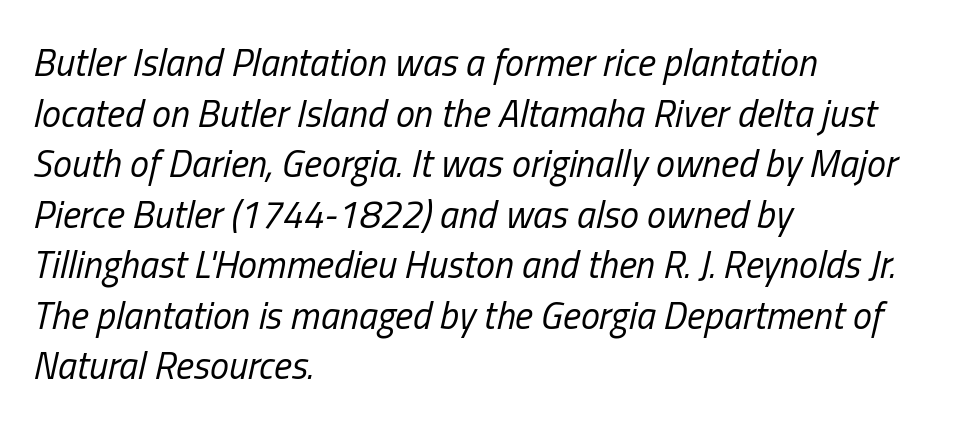
Q: Is the text bold? A: No.
Q: Is the text italic (slanted)? A: Yes, it leans right by about 13 degrees.
Q: Is the text underlined? A: No.
Q: How is the paragraph aligned? A: Left-aligned.
Q: Is the spacing between letters normal or unusually wide? A: Normal.
Q: Is the spacing between lines tight, normal or loose? A: Normal.
Q: Width (condensed, normal, or wide)? A: Condensed.
Q: Stroke contrast? A: Low.
Q: x-height? A: Medium.
Q: Monospaced? A: No.
